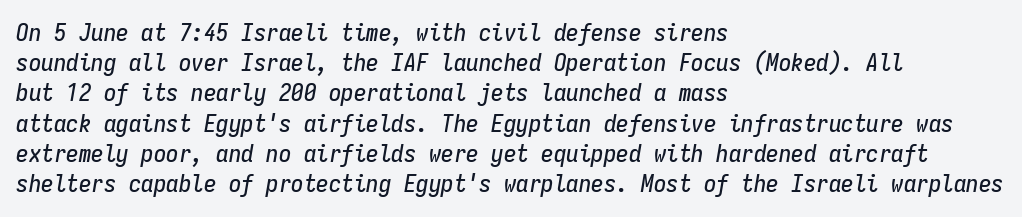
The passage shown has conventional tracking throughout. Underline: absent. The paragraph shown leans on its left margin. The rendering applies a slant to the glyphs.
